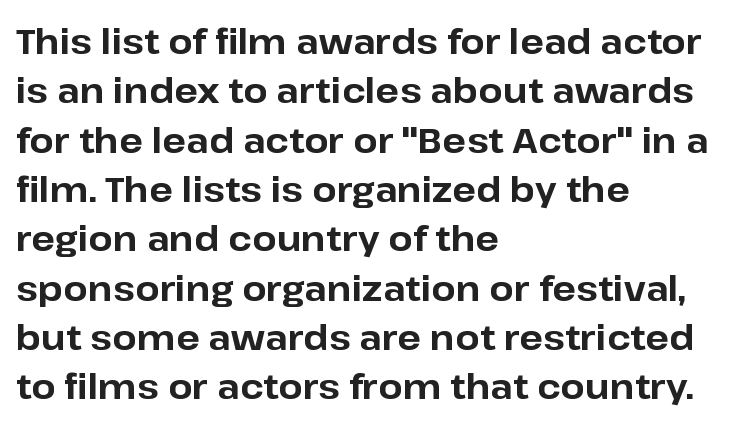
{"serif": "no", "italic": "no", "bold": "yes", "weight": "bold", "width": "normal", "stroke_contrast": "low", "x_height": "medium", "monospaced": "no", "underline": "no", "align": "left", "line_spacing": "normal", "line_spacing_ratio": 1.41, "letter_spacing": "normal", "letter_spacing_em": 0.0, "glyph_px": 35}
